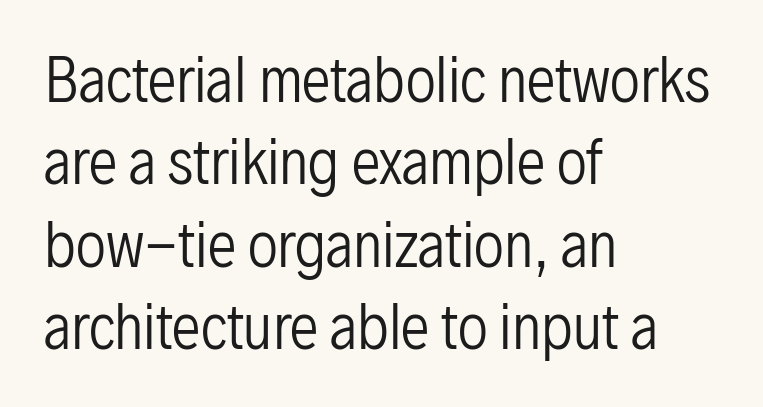
{"serif": "no", "italic": "no", "bold": "no", "weight": "regular", "width": "condensed", "stroke_contrast": "low", "x_height": "medium", "monospaced": "no", "underline": "no", "align": "left", "line_spacing": "normal", "line_spacing_ratio": 1.42, "letter_spacing": "normal", "letter_spacing_em": 0.0, "glyph_px": 58}
